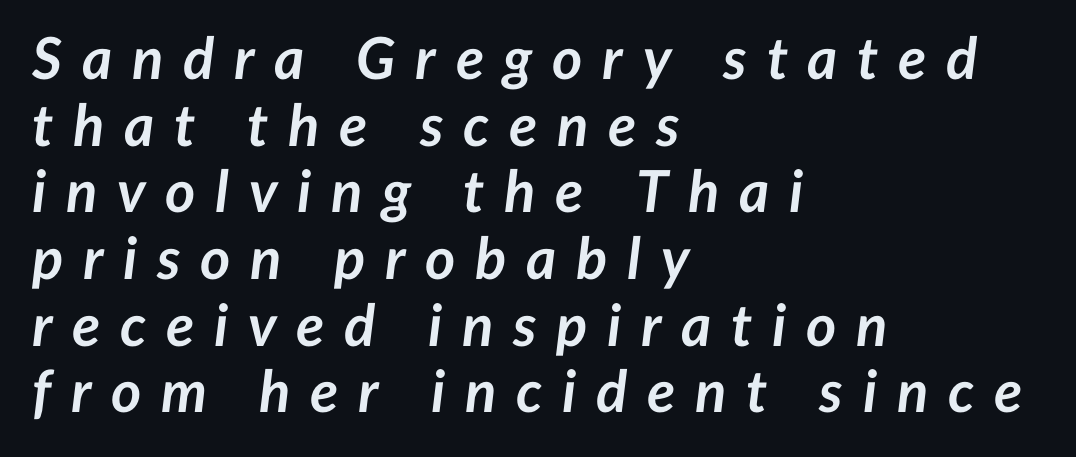
{"italic": "yes", "lean": "right", "slant_degrees": 7, "bold": "yes", "weight": "semibold", "width": "normal", "stroke_contrast": "low", "x_height": "medium", "monospaced": "no", "underline": "no", "align": "left", "line_spacing": "tight", "line_spacing_ratio": 1.15, "letter_spacing": "wide", "letter_spacing_em": 0.34, "glyph_px": 58}
